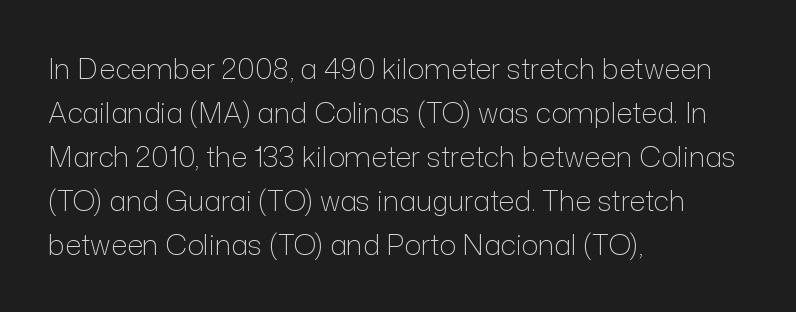
{"serif": "no", "italic": "no", "bold": "no", "weight": "light", "width": "normal", "stroke_contrast": "low", "x_height": "medium", "monospaced": "no", "underline": "no", "align": "left", "line_spacing": "normal", "line_spacing_ratio": 1.57, "letter_spacing": "normal", "letter_spacing_em": 0.0, "glyph_px": 28}
